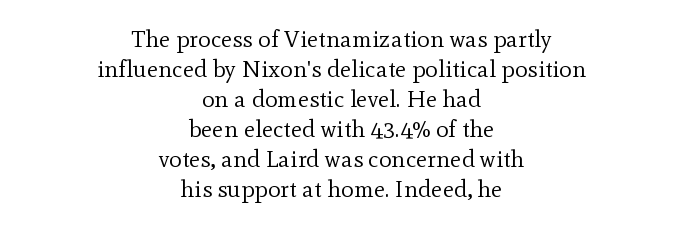
{"italic": "no", "bold": "no", "underline": "no", "align": "center", "line_spacing": "normal", "line_spacing_ratio": 1.25, "letter_spacing": "normal", "letter_spacing_em": 0.0, "glyph_px": 24}
